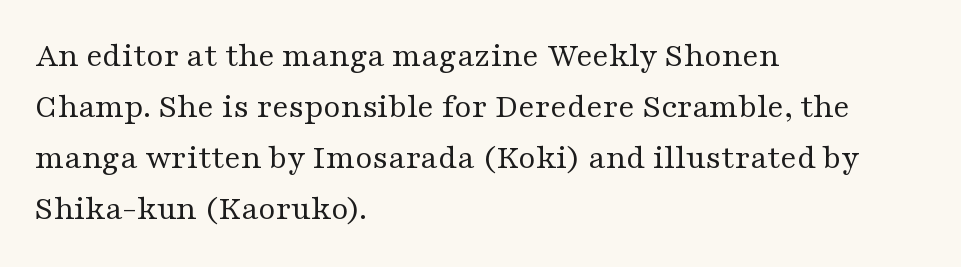
This is roman type, the default non-slanted kind. The passage shown has conventional tracking throughout. Letters have the restrained weight of plain body copy at most. The rendering uses natural spacing where letterforms have individual widths. The passage is arranged the way most books set body copy — flush left. Letterform terminals end in serifs throughout the passage.
